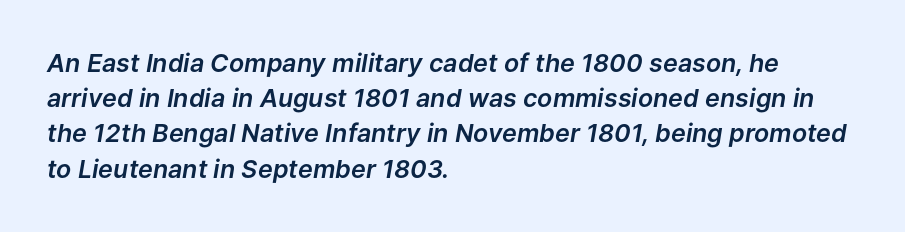
The image shows 25 px text type, italic (leaning right); set left-aligned, normal line spacing (1.41x), normal letter spacing, not underlined.
